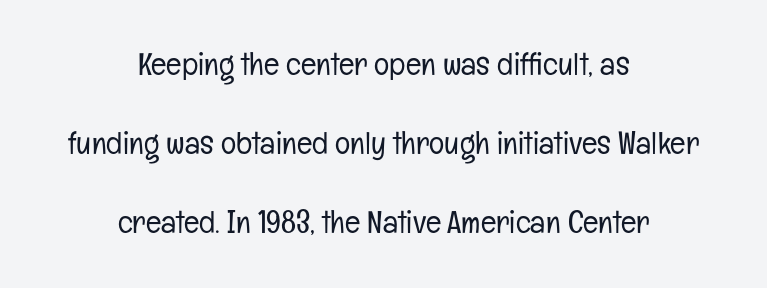
Q: Is the text bold? A: No.
Q: Is the text italic (slanted)? A: No, it is upright.
Q: Is the typeface a serif or a sans-serif typeface? A: Sans-serif.
Q: Is the text underlined? A: No.
Q: How is the paragraph aligned? A: Centered.
Q: Is the spacing between letters normal or unusually wide? A: Normal.
Q: Is the spacing between lines tight, normal or loose? A: Loose.
Q: Width (condensed, normal, or wide)? A: Condensed.
Q: Stroke contrast? A: Low.
Q: x-height? A: Medium.
Q: Monospaced? A: No.
